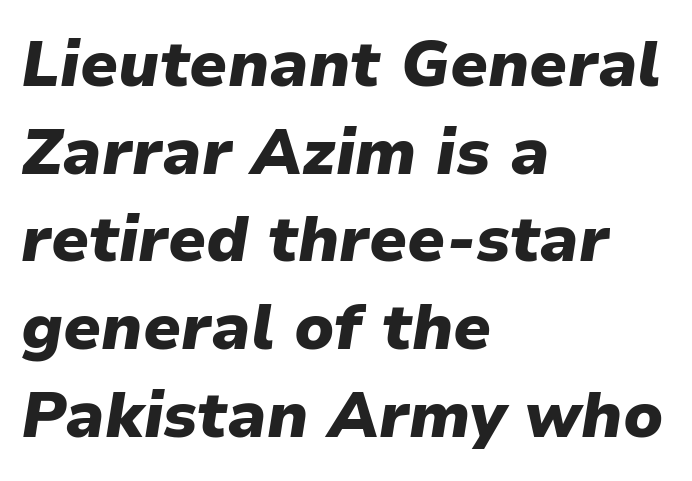
The image shows 64 px heavy type, italic (leaning right); set left-aligned, normal line spacing (1.37x), normal letter spacing, not underlined; low stroke contrast and a medium x-height.
